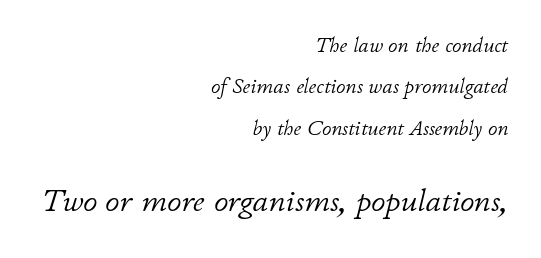
Compare the two chunks: the lower has the greater cap height. These lines stand farther apart than default settings would place them. This rendering leaves character spacing at its baseline value. Varying glyph widths throughout — classic text-font behaviour. Heft: none added — not bold.
